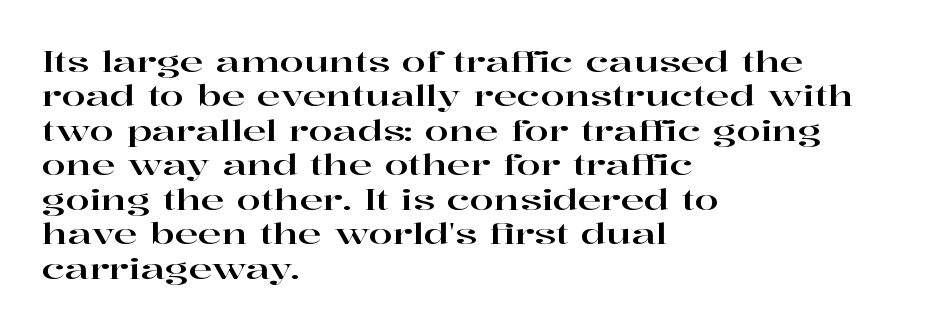
The image shows 28 px wide serif type, upright; set left-aligned, line spacing 1.23x, normal letter spacing, not underlined; high stroke contrast and a medium x-height.
